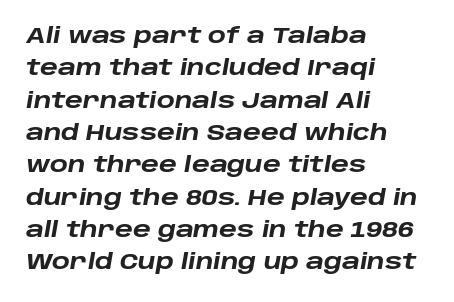
The image shows 21 px bold type, italic (leaning right); set left-aligned, normal line spacing (1.54x), normal letter spacing, not underlined.
